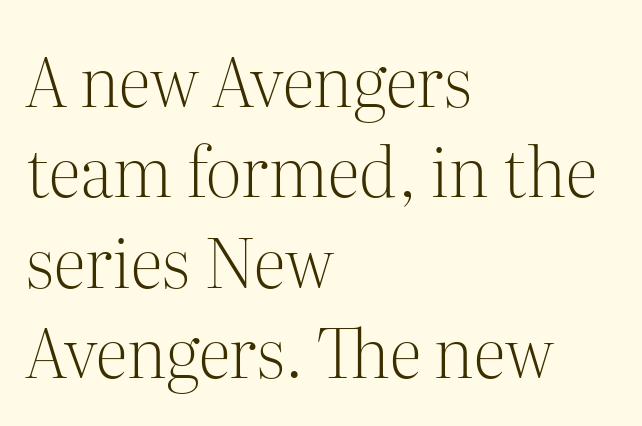
What stands out about the letter spacing? Nothing — it is the standard amount. A typesetter would mark this as roman, not italic. A typesetter would call this leading conventional body-copy spacing. Check the space under the baseline: it is left empty. The letters carry serifs — small finishing strokes at the ends of their stems.
